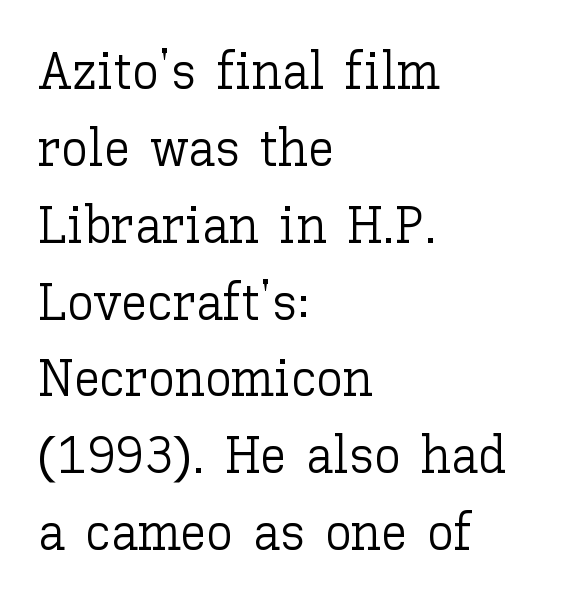
Rule under the text: the space is simply empty. Observe the ordinary spacing: letters are neighbours, not strangers. Typeset ragged right — the left edge is the straight one. Leading matches the norm, producing a regular column.
